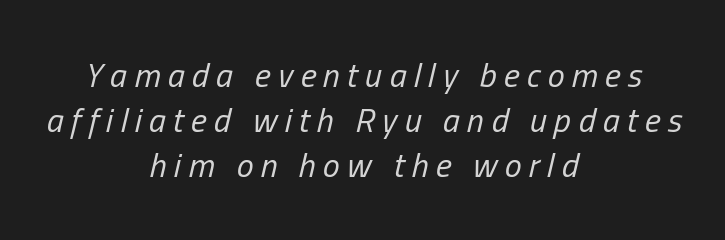
The image shows 34 px regular-weight, condensed type, italic (leaning right); set centered, normal line spacing (1.33x), unusually wide letter spacing (+0.21 em), not underlined; low stroke contrast and a medium x-height.
